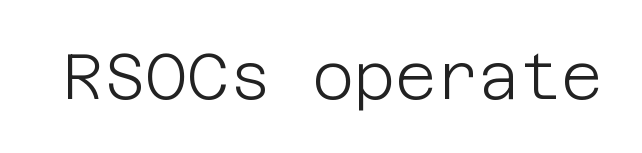
The image shows 64 px light sans-serif type, upright; set normal letter spacing, not underlined; low stroke contrast and a large x-height.
